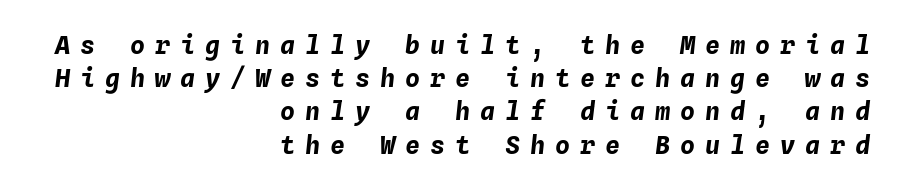
Q: Is the text bold? A: Yes.
Q: Is the text italic (slanted)? A: Yes, it leans right by about 4 degrees.
Q: Is the text underlined? A: No.
Q: How is the paragraph aligned? A: Right-aligned.
Q: Is the spacing between letters normal or unusually wide? A: Unusually wide.
Q: Is the spacing between lines tight, normal or loose? A: Normal.
